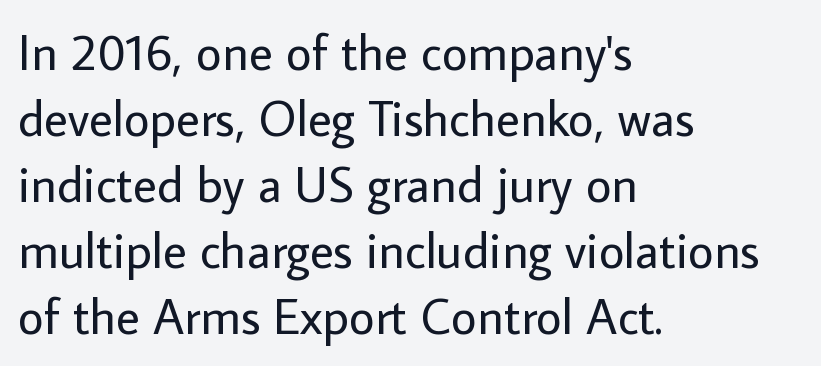
{"serif": "no", "italic": "no", "bold": "no", "weight": "regular", "width": "normal", "stroke_contrast": "low", "x_height": "medium", "monospaced": "no", "underline": "no", "align": "left", "line_spacing": "normal", "line_spacing_ratio": 1.32, "letter_spacing": "normal", "letter_spacing_em": 0.0, "glyph_px": 50}
